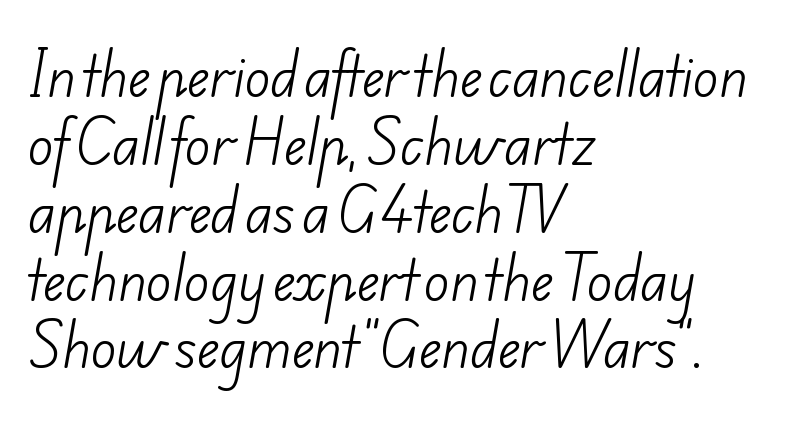
{"serif": "no", "bold": "no", "weight": "light", "width": "normal", "stroke_contrast": "low", "x_height": "small", "monospaced": "no", "underline": "no", "align": "left", "line_spacing": "normal", "line_spacing_ratio": 1.28, "letter_spacing": "normal", "letter_spacing_em": 0.0, "glyph_px": 53}
